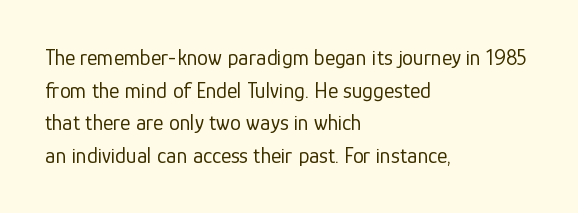
Rows of type keep a routine distance in the vertical direction. The space beneath each line is pristine and unruled. Which margin do the lines hug? The left one — the right edge is uneven. The letterforms sit shoulder to shoulder at normal distance.
